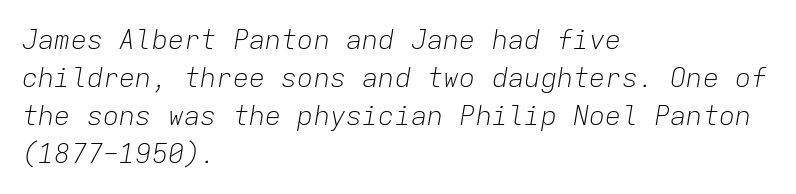
The image shows 27 px text type, italic (leaning right); set left-aligned, normal line spacing (1.41x), normal letter spacing, not underlined.
